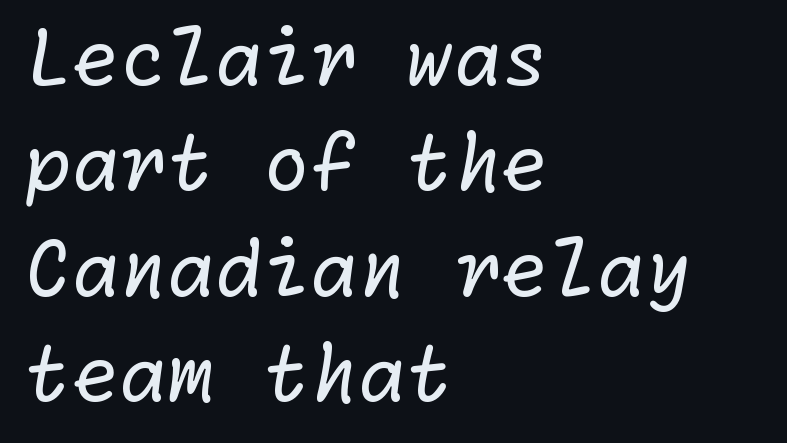
Typeset ragged right — the left edge is the straight one. The gaps between neighbouring characters are ordinary and unremarkable. Nothing heavy about these letters — not bold at all. The glyphs are unaccompanied by any horizontal stroke below them. Interline gaps are of average width in this sample.
